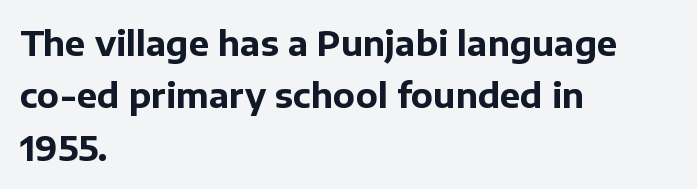
Observe the ordinary spacing: letters are neighbours, not strangers. Here the designer chose a conventional face with non-uniform glyph widths. Honestly, the row spacing looks completely unremarkable. Chunky letters — that's bold for sure. Upright lettering throughout.
